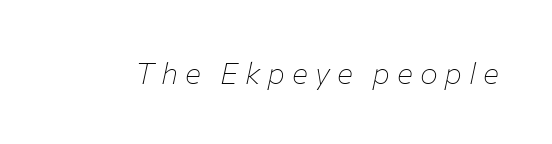
Q: Is the text bold? A: No.
Q: Is the text italic (slanted)? A: Yes, it leans right by about 12 degrees.
Q: Is the text underlined? A: No.
Q: Is the spacing between letters normal or unusually wide? A: Unusually wide.
Q: Width (condensed, normal, or wide)? A: Normal.
Q: Stroke contrast? A: Low.
Q: x-height? A: Medium.
Q: Monospaced? A: No.
